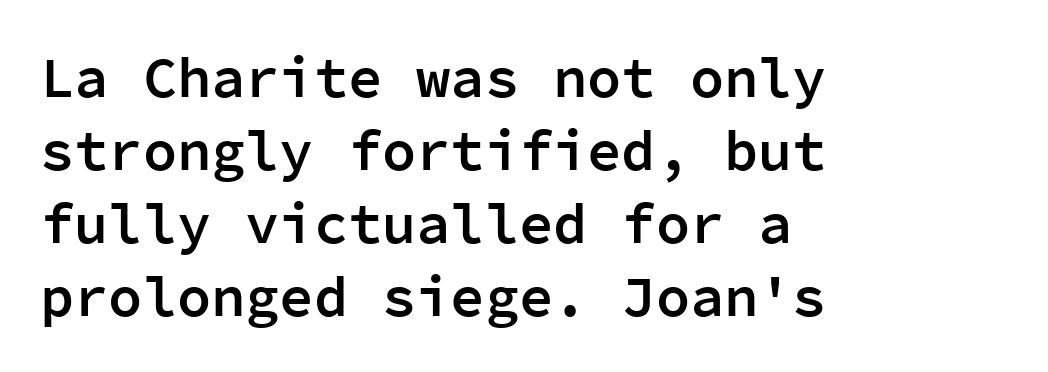
{"serif": "no", "italic": "no", "bold": "semi", "weight": "semibold", "width": "normal", "stroke_contrast": "low", "x_height": "medium", "monospaced": "yes", "underline": "no", "align": "left", "line_spacing": "normal", "line_spacing_ratio": 1.28, "letter_spacing": "normal", "letter_spacing_em": 0.0, "glyph_px": 57}
